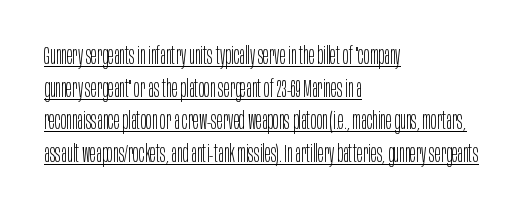
Q: Is the text bold? A: No.
Q: Is the text italic (slanted)? A: No, it is upright.
Q: Is the text underlined? A: Yes.
Q: How is the paragraph aligned? A: Left-aligned.
Q: Is the spacing between letters normal or unusually wide? A: Normal.
Q: Is the spacing between lines tight, normal or loose? A: Normal.
